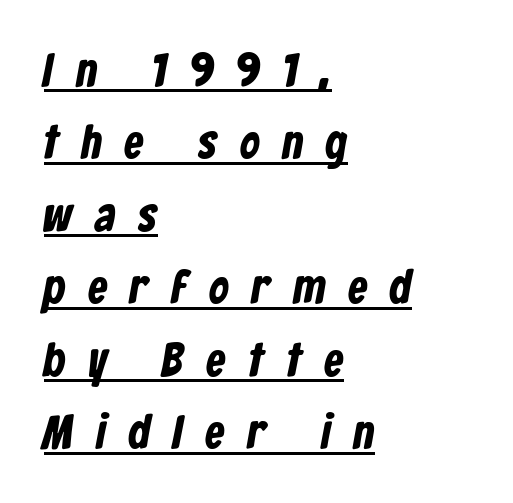
The image shows 48 px bold, condensed sans-serif type; set left-aligned, normal line spacing (1.51x), unusually wide letter spacing (+0.48 em), underlined; low stroke contrast and a medium x-height.
